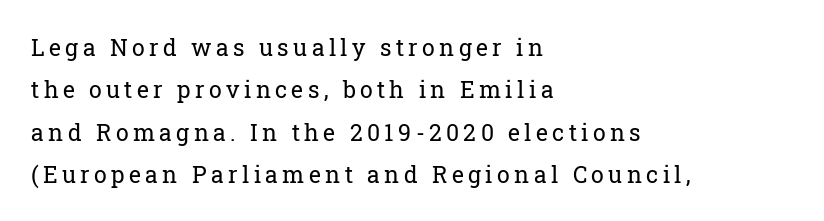
Upright lettering throughout. Letters have the restrained weight of plain body copy at most. Horizontally, the lines are justified to the leading edge only. Clear beneath every line of the passage.
